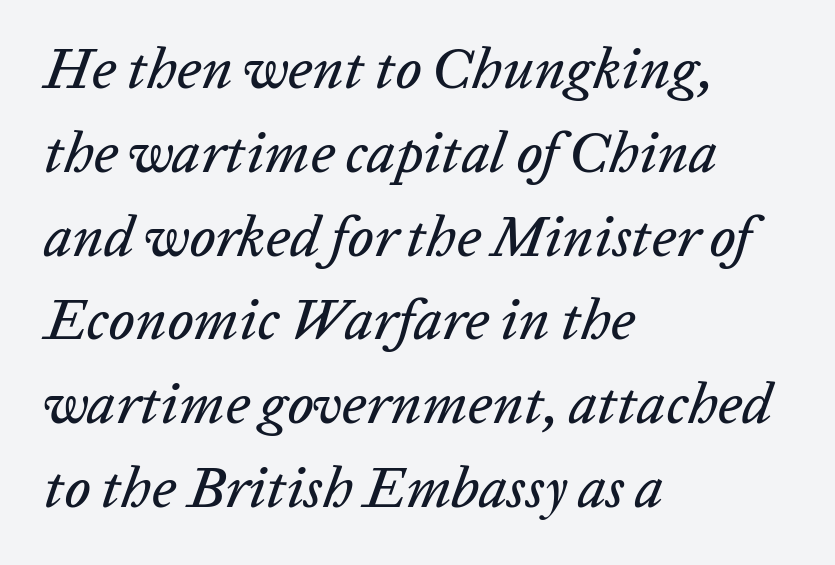
The face used here is rendered with its standard letterfit. Letters rest on an invisible, unmarked baseline. Baseline-to-baseline distance is the conventional proportion of letter height. Do the characters align in a grid? No, the font is proportional. Casual observation: everything's shoved over to the left. Looking at the ascenders, they clearly lean.
